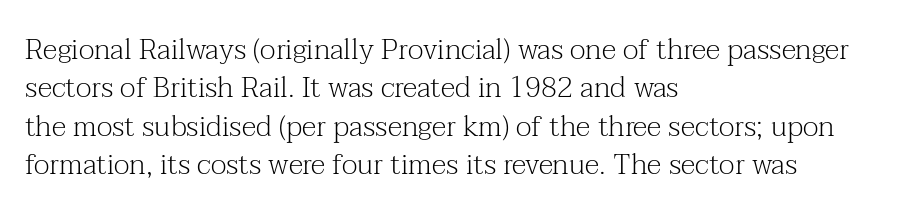
Q: Is the text bold? A: No.
Q: Is the text italic (slanted)? A: No, it is upright.
Q: Is the typeface a serif or a sans-serif typeface? A: Serif.
Q: Is the text underlined? A: No.
Q: How is the paragraph aligned? A: Left-aligned.
Q: Is the spacing between letters normal or unusually wide? A: Normal.
Q: Is the spacing between lines tight, normal or loose? A: Normal.
Q: Width (condensed, normal, or wide)? A: Normal.
Q: Stroke contrast? A: Medium.
Q: x-height? A: Medium.
Q: Monospaced? A: No.
